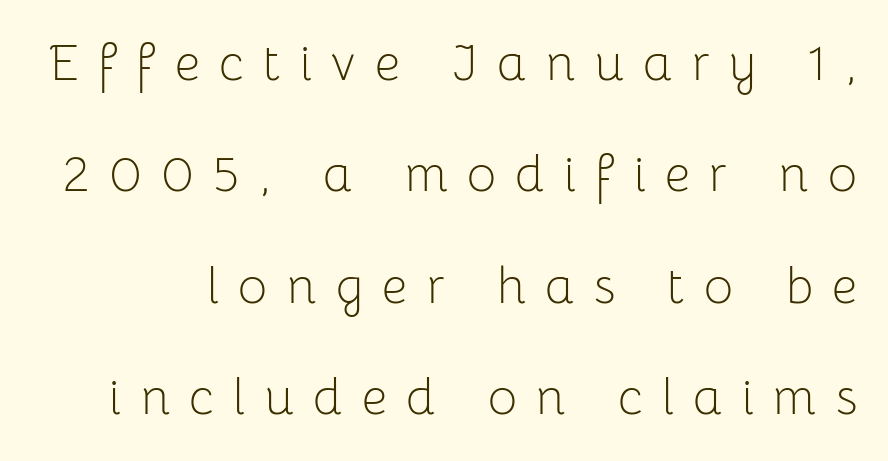
The rendering inserts visible extra space after every character. Words float on clear page, feet unadorned. This sample uses a sans-serif face. The typography opts for an upright posture over an oblique one. The vertical gap from one line to the next is large. Each letter keeps its own natural width here, so spacing adapts to shape.
